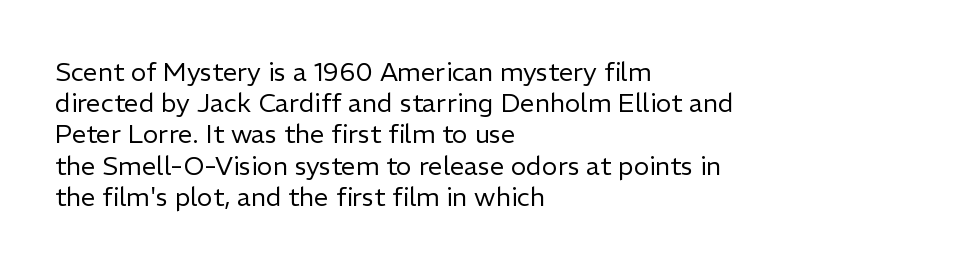
The image shows 26 px text type, upright; set left-aligned, line spacing 1.2x, normal letter spacing, not underlined.
